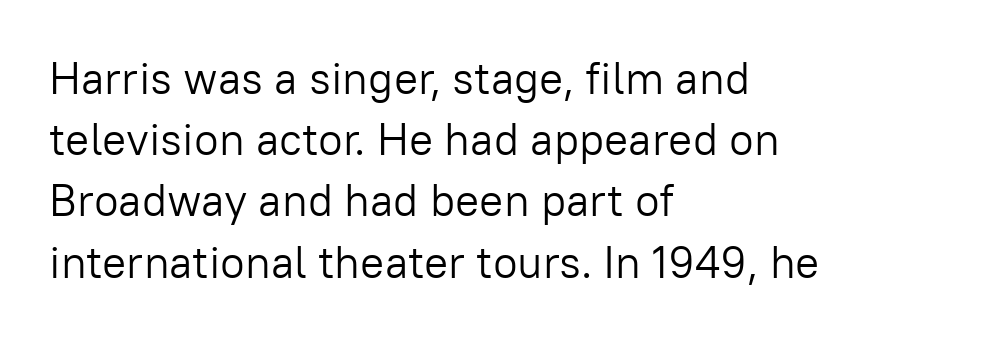
{"serif": "no", "italic": "no", "bold": "no", "weight": "light", "width": "normal", "stroke_contrast": "low", "x_height": "medium", "monospaced": "no", "underline": "no", "align": "left", "line_spacing": "normal", "line_spacing_ratio": 1.36, "letter_spacing": "normal", "letter_spacing_em": 0.0, "glyph_px": 45}
